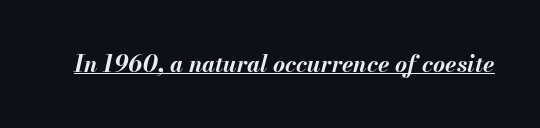
The image shows 23 px bold type, italic (leaning right); set normal letter spacing, underlined.
